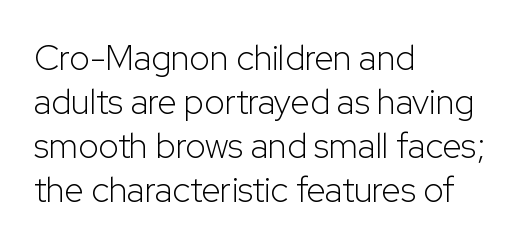
{"serif": "no", "italic": "no", "bold": "no", "weight": "light", "width": "normal", "stroke_contrast": "low", "x_height": "medium", "monospaced": "no", "underline": "no", "align": "left", "line_spacing": "normal", "line_spacing_ratio": 1.26, "letter_spacing": "normal", "letter_spacing_em": 0.0, "glyph_px": 35}
